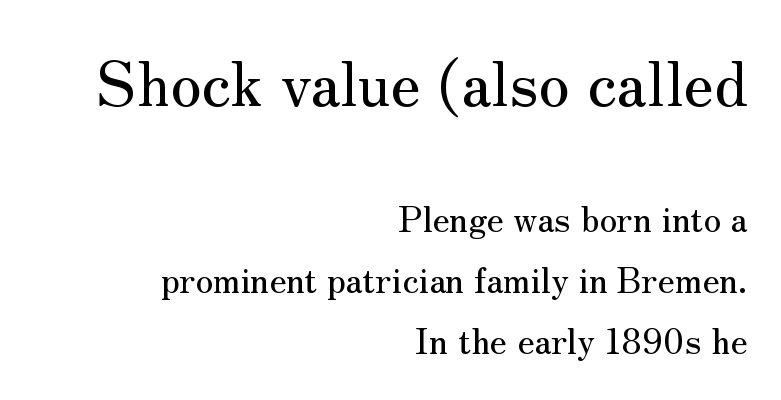
Is the block centered? No — it sits flush against the right margin. Font category for this specimen: serif. Is this a fixed-width face? No — the glyphs have proportional, varying widths. Honestly, there is no underline to notice here at all. The type is set solid horizontally, with unmodified tracking. Notice how the stems are strictly vertical — no italics here.
